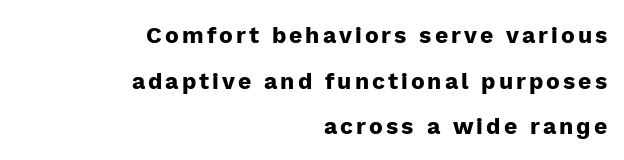
Q: Is the text bold? A: Yes.
Q: Is the text italic (slanted)? A: No, it is upright.
Q: Is the text underlined? A: No.
Q: How is the paragraph aligned? A: Right-aligned.
Q: Is the spacing between lines tight, normal or loose? A: Loose.
